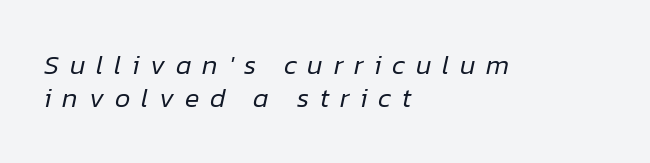
{"italic": "yes", "lean": "right", "slant_degrees": 12, "bold": "no", "underline": "no", "align": "left", "line_spacing_ratio": 1.23, "letter_spacing": "wide", "letter_spacing_em": 0.4, "glyph_px": 27}
